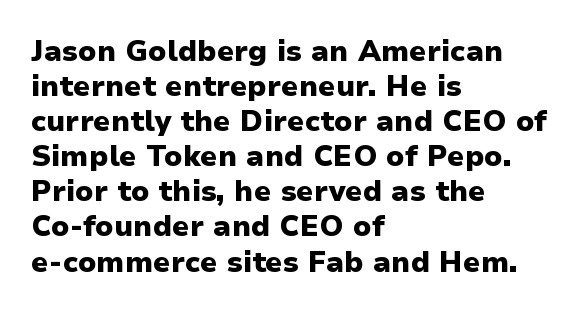
{"serif": "no", "italic": "no", "bold": "yes", "weight": "heavy", "width": "normal", "stroke_contrast": "low", "x_height": "medium", "monospaced": "no", "underline": "no", "align": "left", "line_spacing_ratio": 1.21, "letter_spacing": "normal", "letter_spacing_em": 0.0, "glyph_px": 29}
